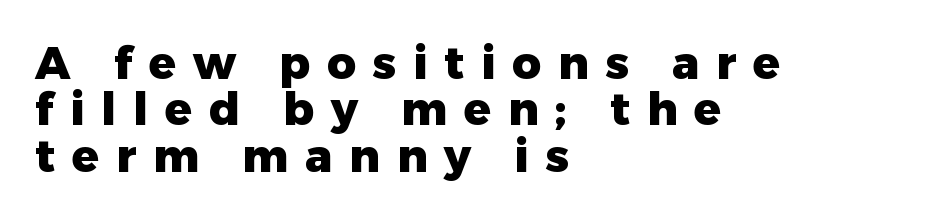
Is this a sans? Yes — the strokes have no serifs. Cramped leading. Descenders are the only things crossing below the line. What weight is shown? A full bold with thick strokes.
